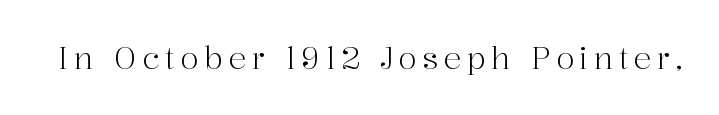
The image shows 30 px light serif type, upright; set not underlined; high stroke contrast and a medium x-height.
